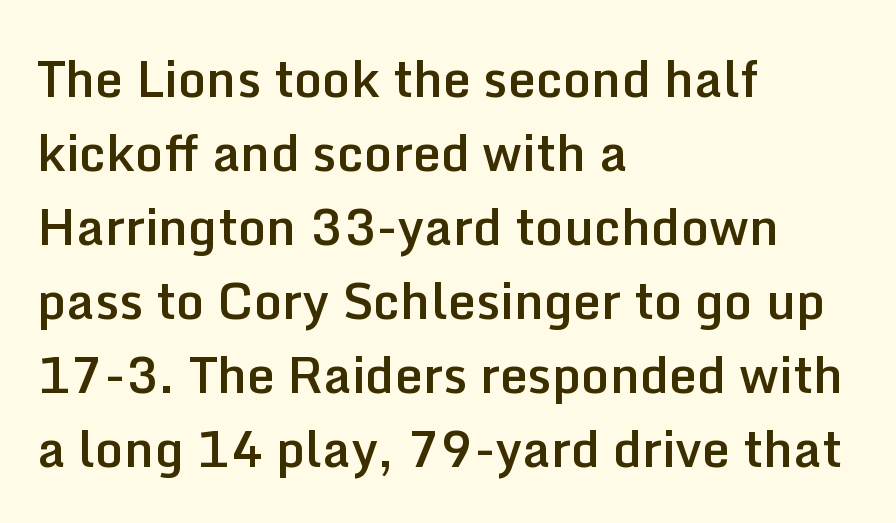
{"serif": "no", "italic": "no", "bold": "semi", "weight": "semibold", "width": "normal", "stroke_contrast": "low", "x_height": "medium", "monospaced": "no", "underline": "no", "align": "left", "line_spacing": "normal", "line_spacing_ratio": 1.48, "letter_spacing": "normal", "letter_spacing_em": 0.0, "glyph_px": 50}
